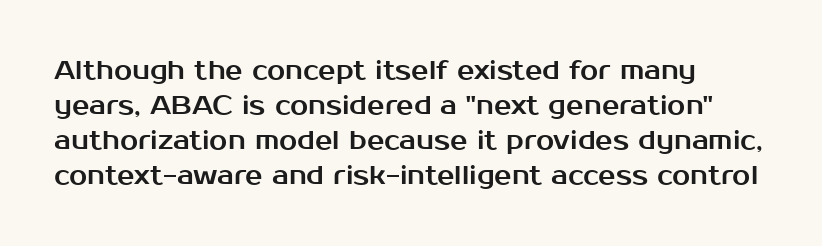
The image shows 26 px text type, upright; set left-aligned, normal line spacing (1.34x), normal letter spacing, not underlined.
